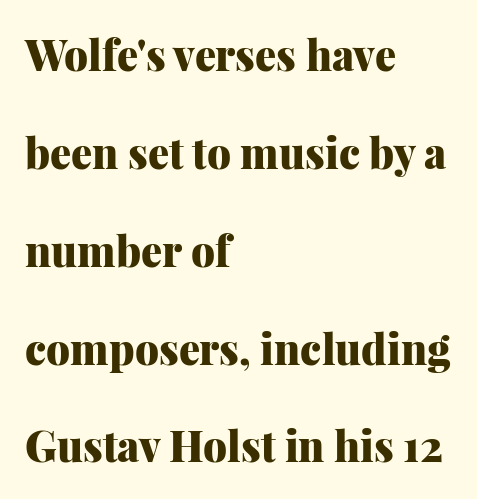
Q: Is the text bold? A: Yes.
Q: Is the text italic (slanted)? A: No, it is upright.
Q: Is the typeface a serif or a sans-serif typeface? A: Serif.
Q: Is the text underlined? A: No.
Q: How is the paragraph aligned? A: Left-aligned.
Q: Is the spacing between letters normal or unusually wide? A: Normal.
Q: Is the spacing between lines tight, normal or loose? A: Loose.
Q: Width (condensed, normal, or wide)? A: Normal.
Q: Stroke contrast? A: Medium.
Q: x-height? A: Medium.
Q: Monospaced? A: No.
